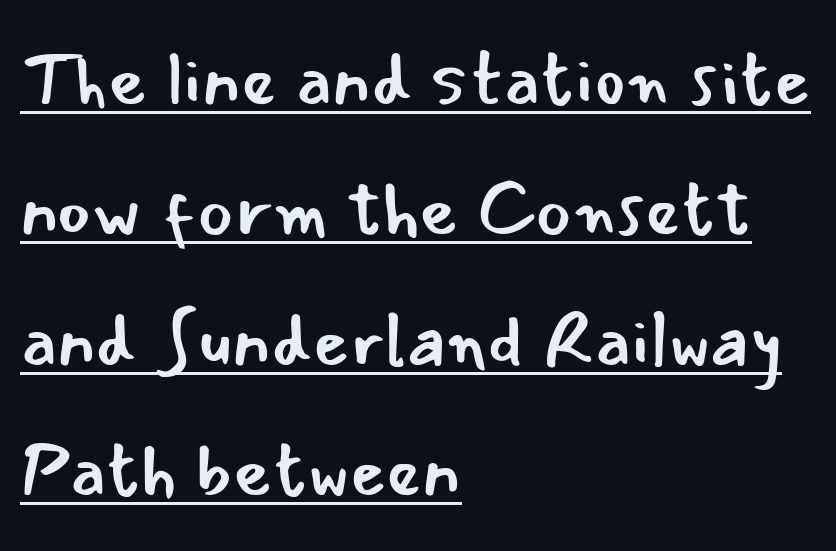
{"serif": "no", "italic": "no", "bold": "no", "weight": "regular", "width": "normal", "stroke_contrast": "low", "x_height": "small", "monospaced": "no", "underline": "yes", "align": "left", "line_spacing_ratio": 1.74, "letter_spacing": "normal", "letter_spacing_em": 0.0, "glyph_px": 75}
